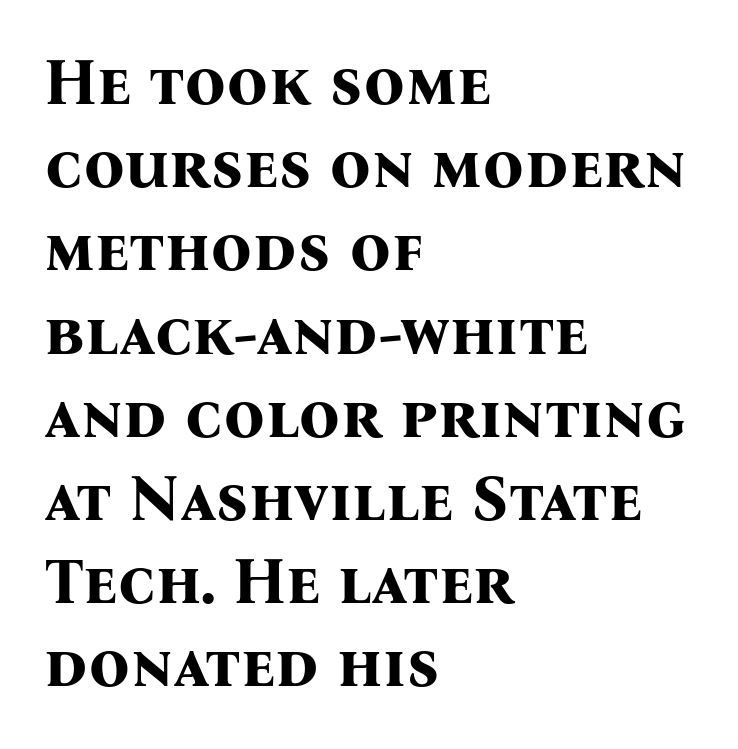
{"serif": "yes", "italic": "no", "bold": "yes", "weight": "bold", "width": "normal", "stroke_contrast": "medium", "x_height": "medium", "monospaced": "no", "underline": "no", "align": "left", "line_spacing": "normal", "line_spacing_ratio": 1.3, "letter_spacing": "normal", "letter_spacing_em": 0.0, "glyph_px": 64}
